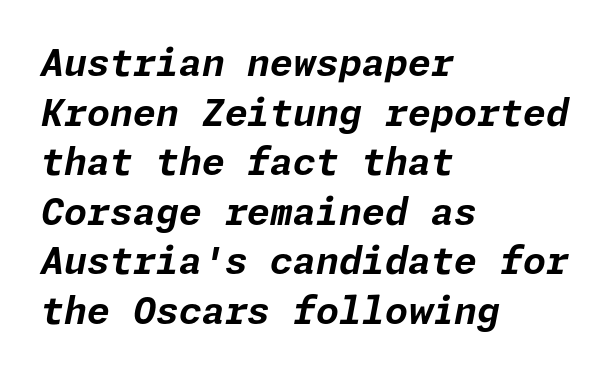
The image shows 37 px bold type, italic (leaning right); set left-aligned, normal line spacing (1.34x), normal letter spacing, not underlined; low stroke contrast and a medium x-height.
